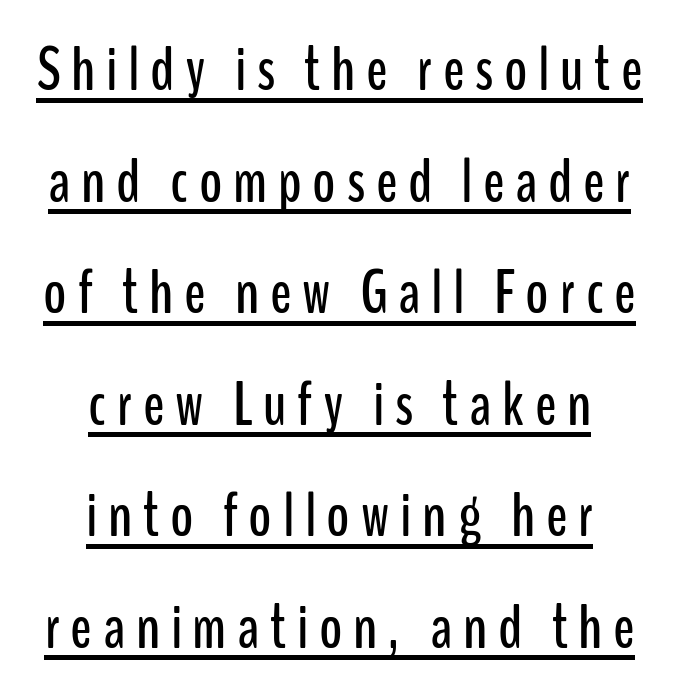
The image shows 63 px condensed sans-serif type, upright; set centered, line spacing 1.77x, underlined; low stroke contrast and a medium x-height.
